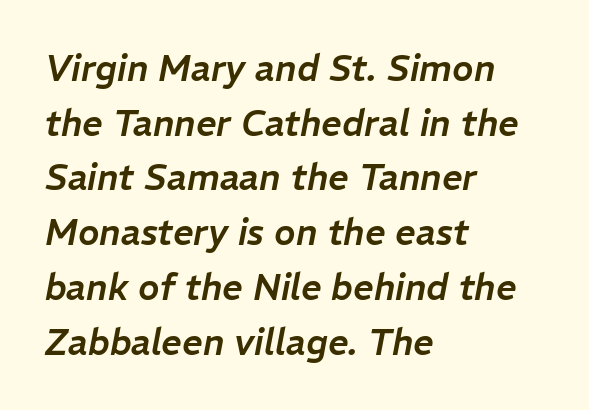
The image shows 36 px text type, italic (leaning right); set left-aligned, normal line spacing (1.52x), normal letter spacing, not underlined; low stroke contrast and a medium x-height.
